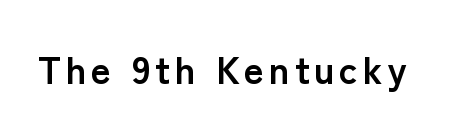
The image shows 39 px semibold sans-serif type, upright; set not underlined; low stroke contrast and a medium x-height.
